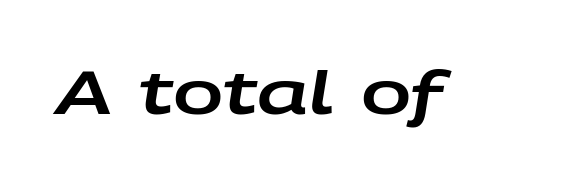
The image shows 60 px wide type, italic (leaning right); set normal letter spacing, not underlined; low stroke contrast and a large x-height.
